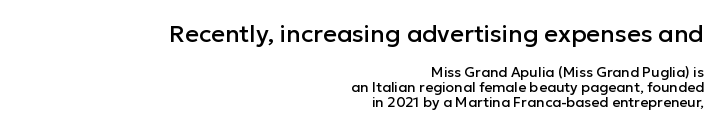
Any mark beneath the type? The region is blank. The passage shown begins with its larger block and ends with its smaller one. The typesetter chose a ragged-left arrangement here. Italic? Not at all — the glyphs are vertical. The line-height multiplier appears low, near solid setting. Glyph-to-glyph distance matches everyday printed text.
